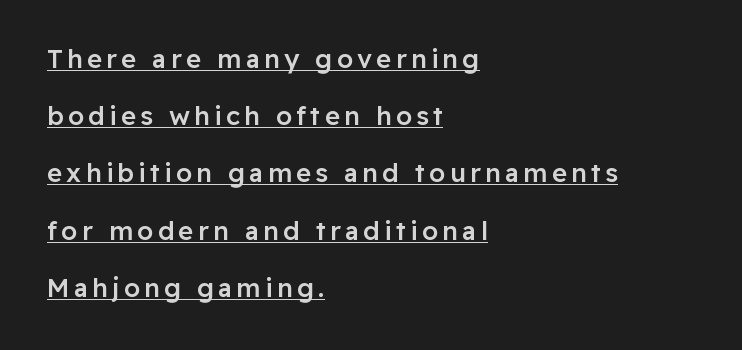
The image shows 26 px text type, upright; set left-aligned, loose line spacing (2.2x), underlined.
